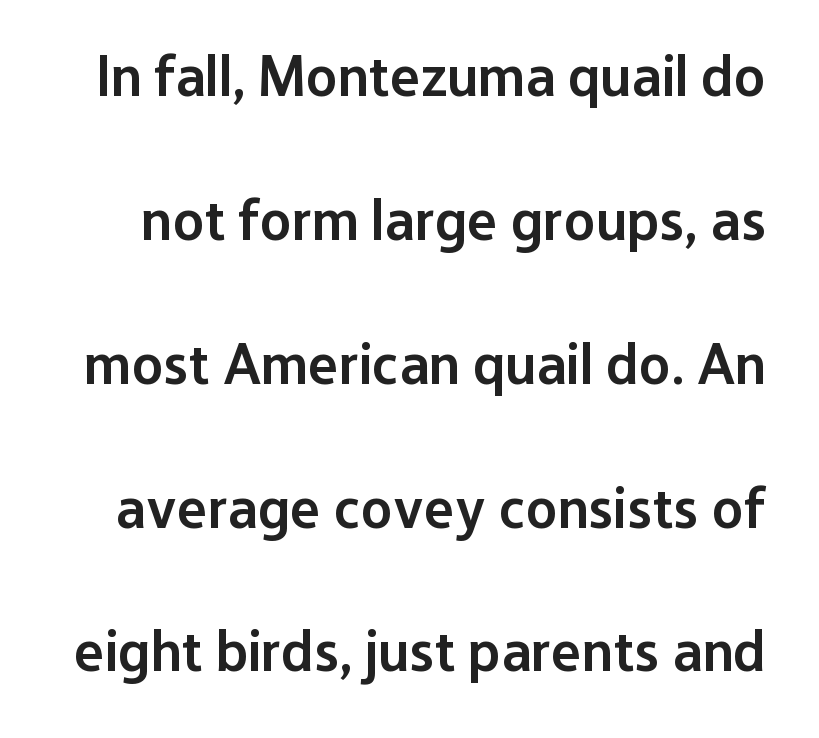
Typographically, this falls in the sans-serif category. You could fit nearly another row in the gap between these rows. Is this a fixed-width face? No — the glyphs have proportional, varying widths. Posture: straight, roman, zero tilt. A bare baseline throughout the passage.
